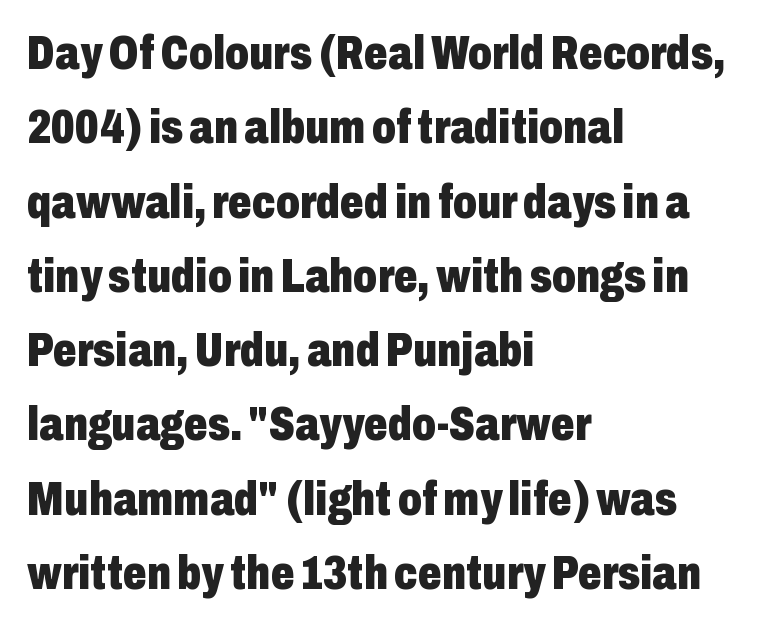
{"serif": "no", "italic": "no", "bold": "yes", "weight": "heavy", "width": "condensed", "stroke_contrast": "low", "x_height": "medium", "monospaced": "no", "underline": "no", "align": "left", "line_spacing": "normal", "line_spacing_ratio": 1.58, "letter_spacing": "normal", "letter_spacing_em": 0.0, "glyph_px": 47}
